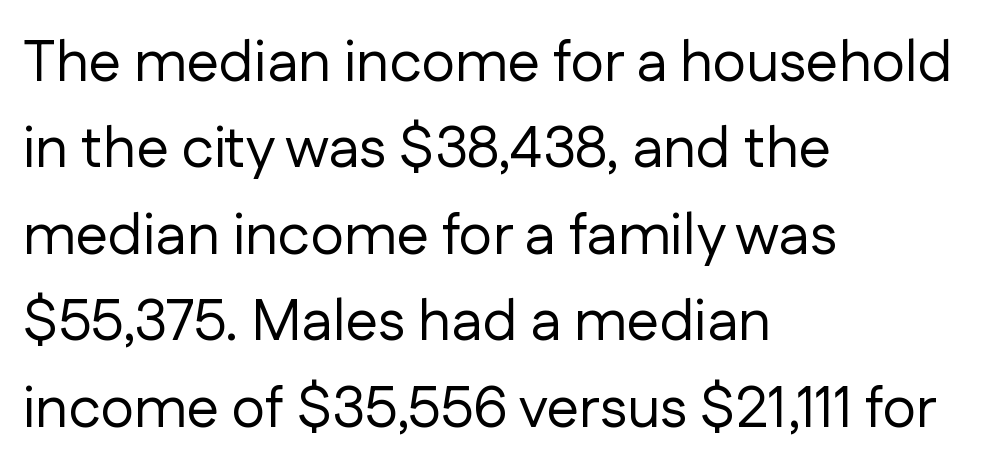
The rows are spaced the way most documents space them. Compared with typical body copy, the letter spacing here is the same. Every stem runs plumb, perpendicular to the baseline. Letterform terminals end flat and unadorned throughout the passage. Rule under the text: the space is simply empty.
